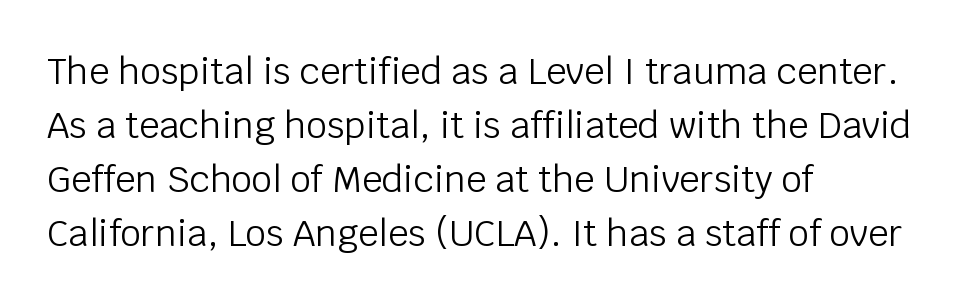
Typographically, this falls in the sans-serif category. Left-aligned paragraph, ragged on the right. Students, observe: this is what conventionally led text looks like. The characters are drawn with everyday or finer stroke widths. Descender tails drop into unmarked territory.
